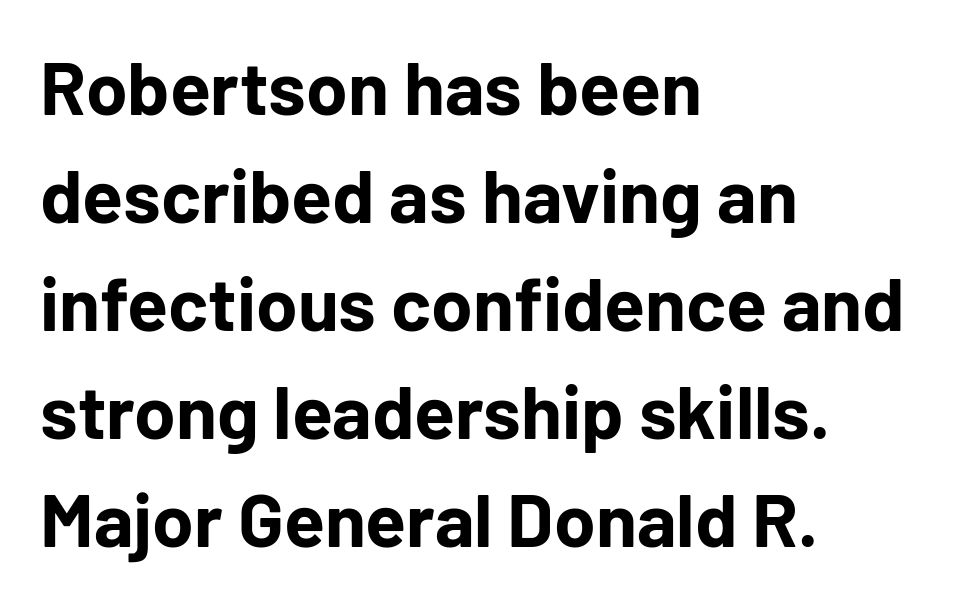
Q: Is the text bold? A: Yes.
Q: Is the text italic (slanted)? A: No, it is upright.
Q: Is the typeface a serif or a sans-serif typeface? A: Sans-serif.
Q: Is the text underlined? A: No.
Q: How is the paragraph aligned? A: Left-aligned.
Q: Is the spacing between letters normal or unusually wide? A: Normal.
Q: Is the spacing between lines tight, normal or loose? A: Normal.
Q: Width (condensed, normal, or wide)? A: Normal.
Q: Stroke contrast? A: Low.
Q: x-height? A: Medium.
Q: Monospaced? A: No.
